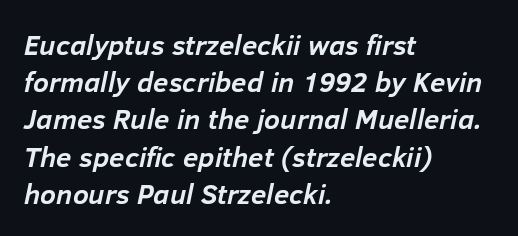
{"italic": "yes", "lean": "right", "slant_degrees": 12, "bold": "yes", "weight": "semibold", "width": "normal", "stroke_contrast": "low", "x_height": "medium", "monospaced": "no", "underline": "no", "align": "left", "line_spacing": "normal", "line_spacing_ratio": 1.33, "letter_spacing": "normal", "letter_spacing_em": 0.0, "glyph_px": 28}
